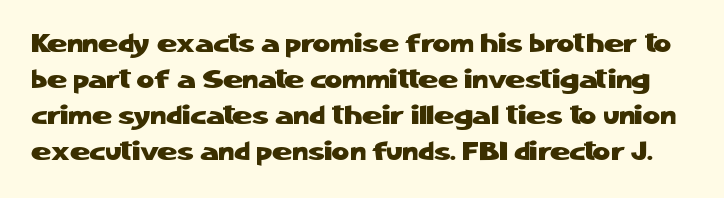
The image shows 27 px text type, upright; set normal line spacing (1.33x), normal letter spacing, not underlined.
